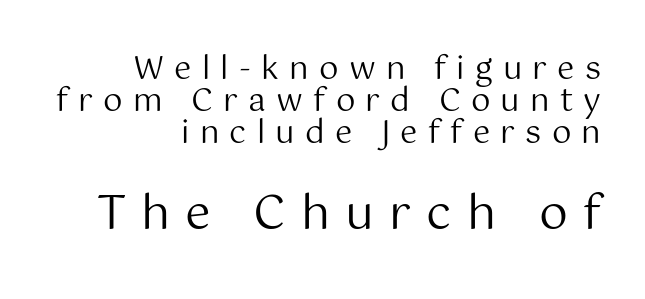
{"serif": "no", "italic": "no", "bold": "no", "weight": "regular", "width": "normal", "stroke_contrast": "medium", "x_height": "medium", "monospaced": "no", "underline": "no", "align": "right", "line_spacing": "tight", "line_spacing_ratio": 1.03, "letter_spacing": "wide", "letter_spacing_em": 0.33, "larger_block": "second", "size_ratio": 1.48, "glyph_px": 46}
